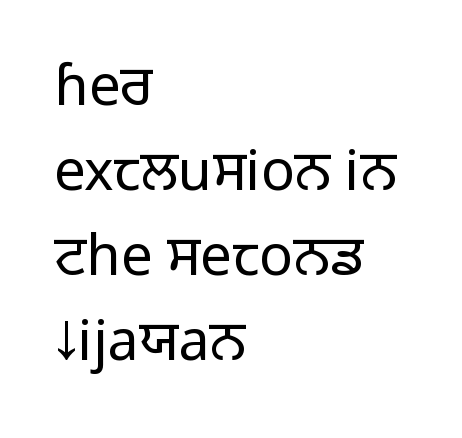
{"serif": "no", "italic": "no", "bold": "no", "weight": "light", "width": "normal", "stroke_contrast": "low", "x_height": "medium", "monospaced": "no", "underline": "no", "align": "left", "line_spacing": "normal", "line_spacing_ratio": 1.52, "letter_spacing": "normal", "letter_spacing_em": 0.0, "glyph_px": 56}
